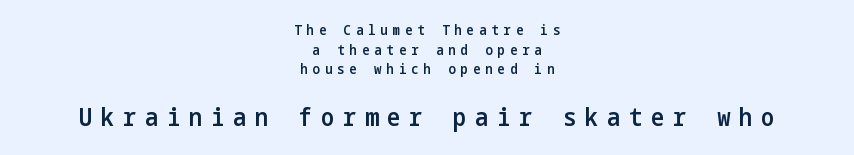
The text block is weighted toward neither margin, spreading evenly from the middle. The tracking jumps out immediately: characters are airy and widely separated. What's the leading like? Ordinary, nothing unusual. Does the lettering tilt? It doesn't — this is upright.
